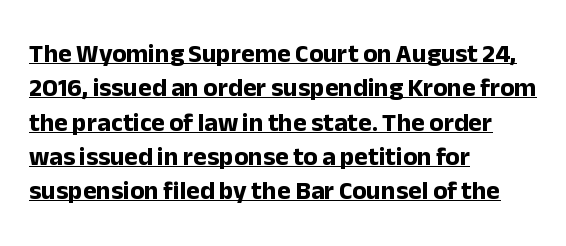
{"italic": "no", "bold": "yes", "underline": "yes", "align": "left", "line_spacing": "normal", "line_spacing_ratio": 1.32, "letter_spacing": "normal", "letter_spacing_em": 0.0, "glyph_px": 26}
